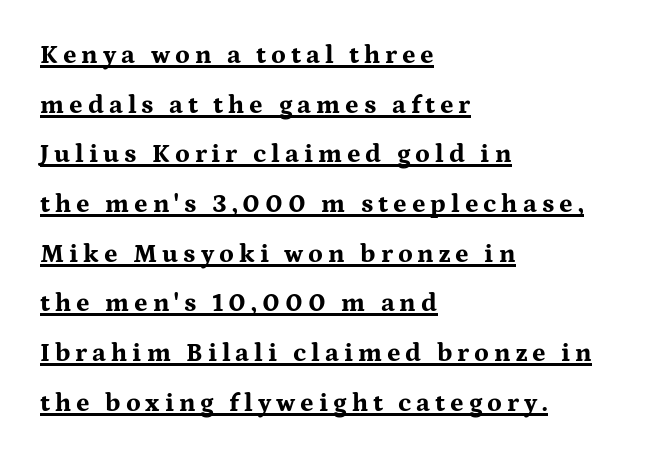
The image shows 26 px bold type, upright; set left-aligned, loose line spacing (1.91x), underlined.
